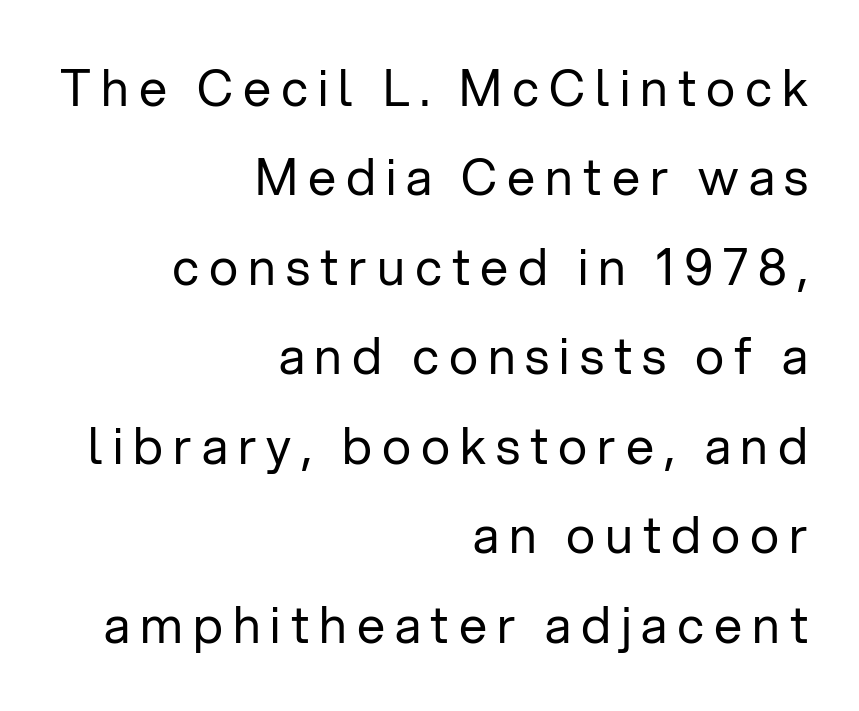
These lines are composed in type without serifs. Proportional: the letters do not fall into vertical columns. The lines in this sample share a right terminus and differ only in where they begin. The space directly below the letters is spotless. Vertical stems look standard width or narrower in stroke.
